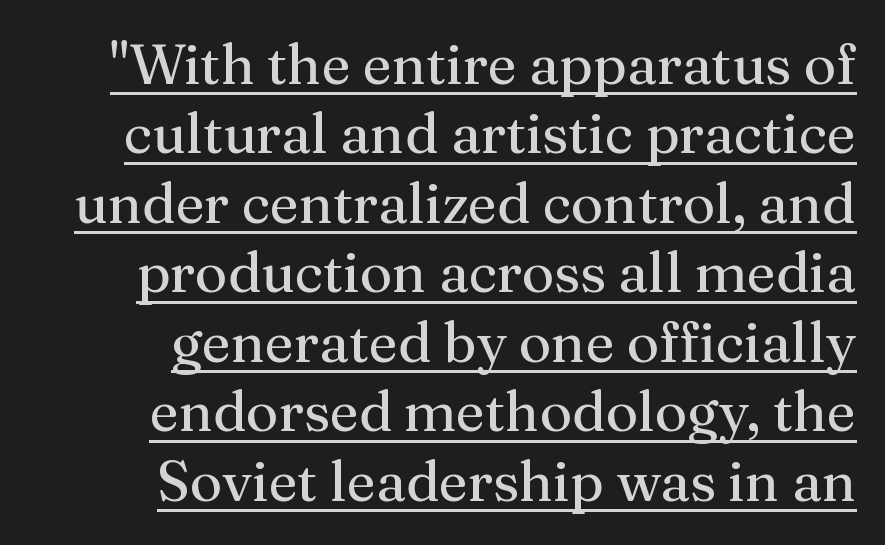
Q: Is the text bold? A: No.
Q: Is the text italic (slanted)? A: No, it is upright.
Q: Is the typeface a serif or a sans-serif typeface? A: Serif.
Q: Is the text underlined? A: Yes.
Q: How is the paragraph aligned? A: Right-aligned.
Q: Is the spacing between letters normal or unusually wide? A: Normal.
Q: Width (condensed, normal, or wide)? A: Normal.
Q: Stroke contrast? A: Medium.
Q: x-height? A: Medium.
Q: Monospaced? A: No.
